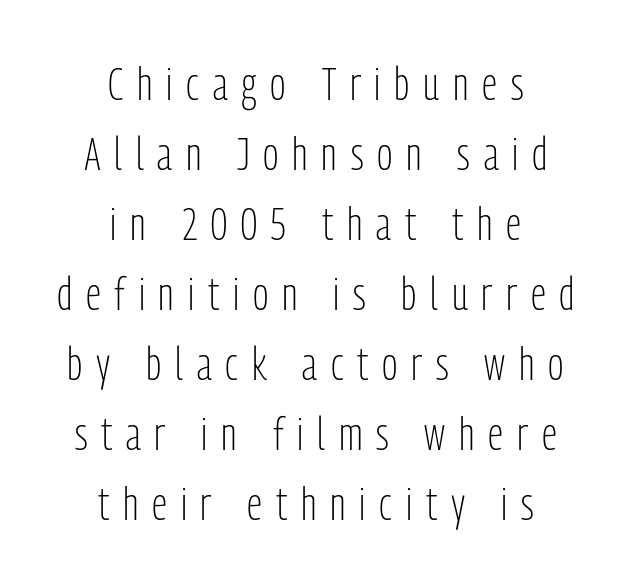
Q: Is the text bold? A: No.
Q: Is the text italic (slanted)? A: No, it is upright.
Q: Is the typeface a serif or a sans-serif typeface? A: Sans-serif.
Q: Is the text underlined? A: No.
Q: How is the paragraph aligned? A: Centered.
Q: Is the spacing between letters normal or unusually wide? A: Unusually wide.
Q: Is the spacing between lines tight, normal or loose? A: Normal.
Q: Width (condensed, normal, or wide)? A: Condensed.
Q: Stroke contrast? A: Low.
Q: x-height? A: Medium.
Q: Monospaced? A: No.
